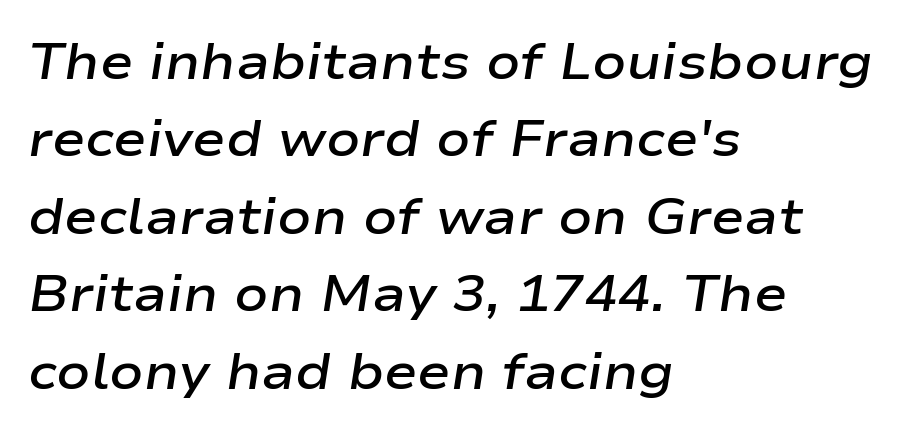
{"italic": "yes", "lean": "right", "slant_degrees": 9, "bold": "semi", "weight": "semibold", "width": "wide", "stroke_contrast": "low", "x_height": "medium", "monospaced": "no", "underline": "no", "align": "left", "line_spacing": "normal", "line_spacing_ratio": 1.55, "letter_spacing": "normal", "letter_spacing_em": 0.0, "glyph_px": 50}
